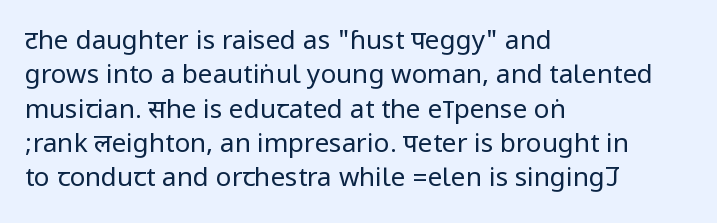
Leftover space on each line is placed entirely after the last word. Notice how the stems are strictly vertical — no italics here. The rendering uses a moderate line-height, typical for paragraphs. Underlining? Definitely not there. A light-to-regular cut is what we see here.
